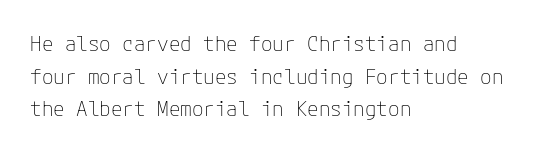
The image shows 21 px text type, upright; set left-aligned, normal line spacing (1.55x), normal letter spacing, not underlined.
